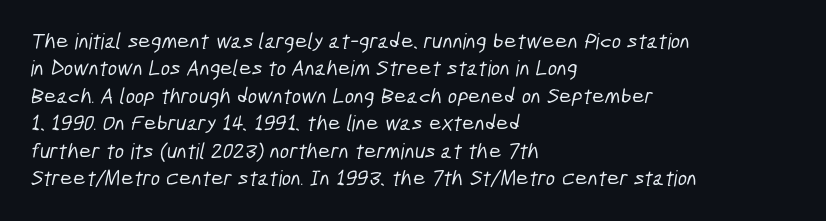
The image shows 22 px text type; set left-aligned, normal line spacing (1.25x), normal letter spacing, not underlined.
